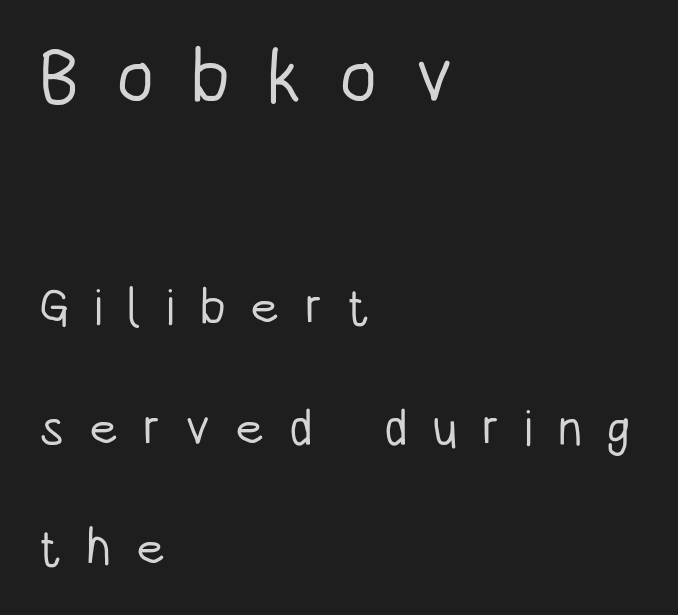
Vertical strokes here are truly vertical. In terms of leading, this rendering errs on the spacious side. Think standard paragraph weight, or any step lighter than that. The strip under each line holds only bare page. The face used here is a sans, in the tradition of grotesques and geometrics.
